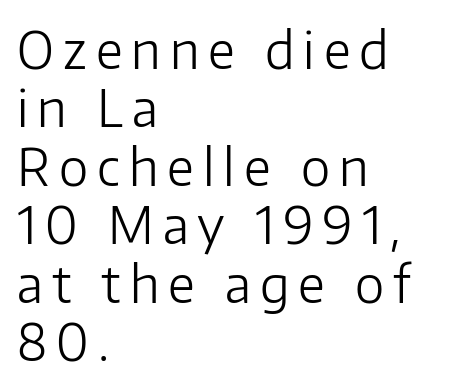
Q: Is the text bold? A: No.
Q: Is the text italic (slanted)? A: No, it is upright.
Q: Is the typeface a serif or a sans-serif typeface? A: Sans-serif.
Q: Is the text underlined? A: No.
Q: How is the paragraph aligned? A: Left-aligned.
Q: Width (condensed, normal, or wide)? A: Normal.
Q: Stroke contrast? A: Low.
Q: x-height? A: Medium.
Q: Monospaced? A: No.
